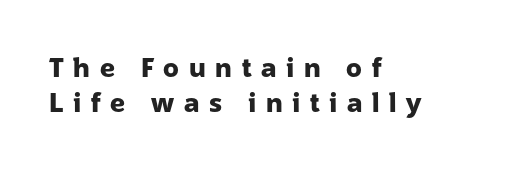
{"italic": "no", "bold": "yes", "underline": "no", "align": "left", "line_spacing": "normal", "line_spacing_ratio": 1.34, "letter_spacing": "wide", "letter_spacing_em": 0.37, "glyph_px": 26}
